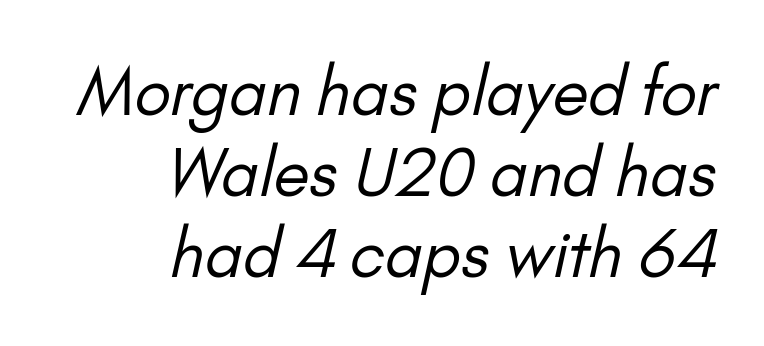
{"serif": "no", "bold": "no", "weight": "regular", "width": "normal", "stroke_contrast": "low", "x_height": "small", "monospaced": "no", "underline": "no", "align": "right", "line_spacing": "normal", "line_spacing_ratio": 1.25, "letter_spacing": "normal", "letter_spacing_em": 0.0, "glyph_px": 65}
